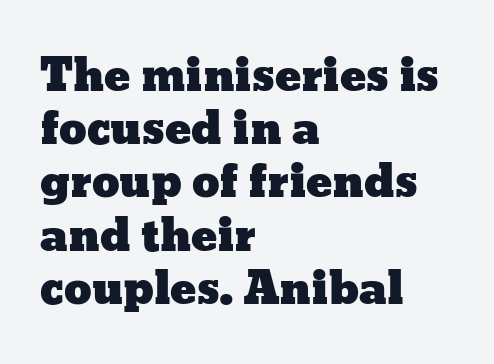
Varying glyph widths throughout — classic text-font behaviour. The text block is weighted toward the left margin, trailing off unevenly rightward. Between one letter and the next there's only the usual sliver of space. This rendering features lettering with no underline.
